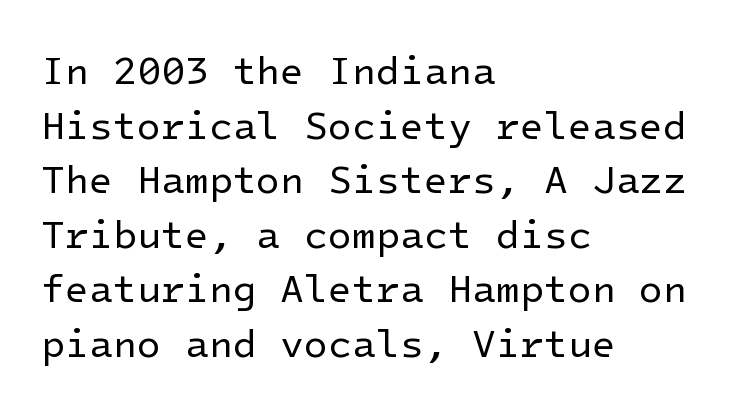
The image shows 39 px regular-weight sans-serif type, upright; set left-aligned, normal line spacing (1.4x), normal letter spacing, not underlined; low stroke contrast and a medium x-height.
